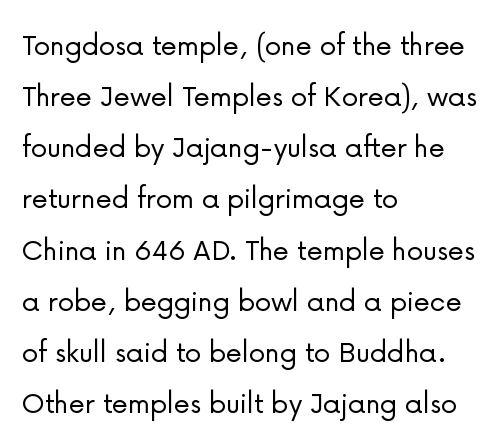
{"serif": "no", "italic": "no", "bold": "no", "weight": "light", "width": "normal", "stroke_contrast": "low", "x_height": "medium", "monospaced": "no", "underline": "no", "align": "left", "line_spacing": "normal", "line_spacing_ratio": 1.55, "letter_spacing": "normal", "letter_spacing_em": 0.0, "glyph_px": 33}
